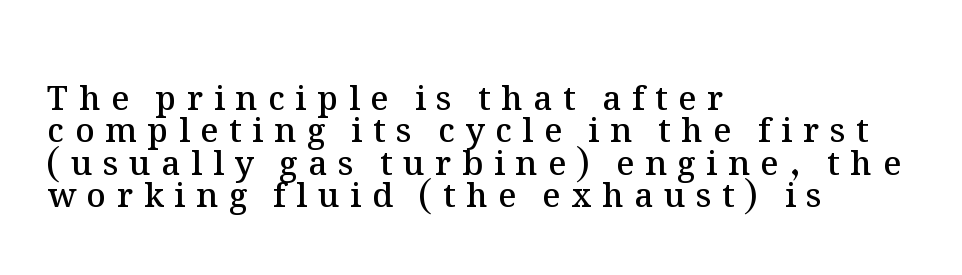
Anything drawn beneath the words? Only blank space. The strokes are fattened partway — semibold, not bold. Compared with typical body copy, the letter spacing here is much looser. Each letter keeps its own natural width here, so spacing adapts to shape. Caption: multi-line text, flush left, ragged right. Successive baselines arrive quickly, one right under another.
